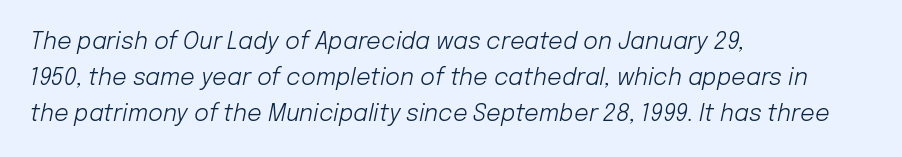
The image shows 23 px text type, italic (leaning right); set left-aligned, normal line spacing (1.56x), normal letter spacing, not underlined.
